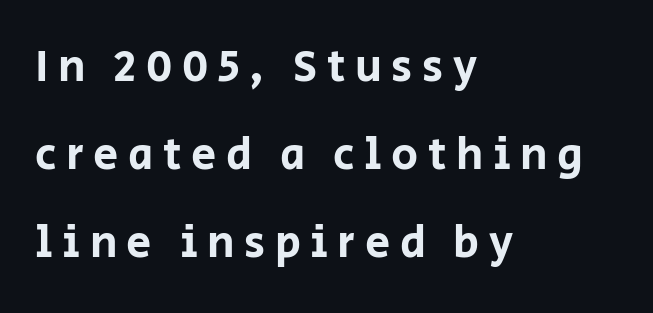
The vertical gap from one line to the next is large. Ascenders rise straight up at ninety degrees. The face used here is proportionally spaced, like ordinary book or web type. Display-style spreading of the glyphs; the letterfit is very open. Does the type have serifs? No, each stem ends abruptly.
